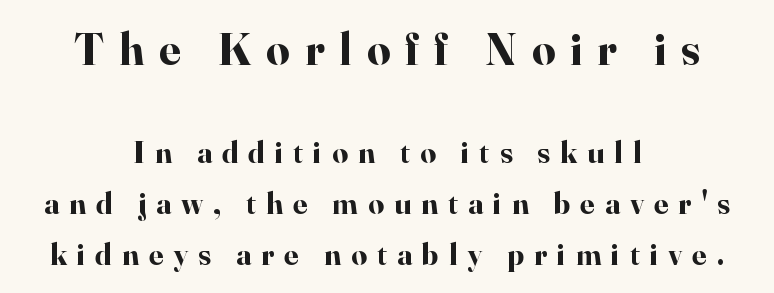
Display-style spreading of the glyphs; the letterfit is very open. These lines stack symmetrically, like a column narrowing and widening about its center. Line spacing here is normal. Of the two passages, the one on top uses the larger point size. Anything drawn beneath the words? Only blank space. The axis of the letterforms is exactly vertical.
